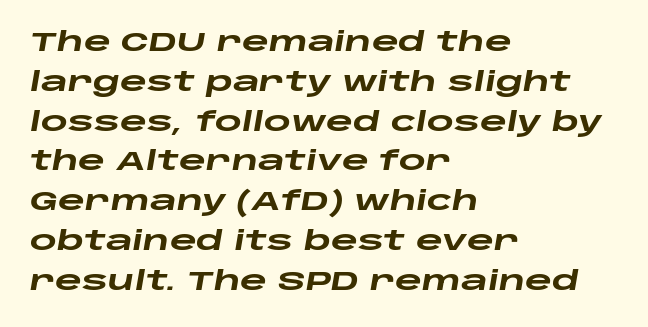
Q: Is the text bold? A: Yes.
Q: Is the text italic (slanted)? A: Yes, it leans right by about 10 degrees.
Q: Is the text underlined? A: No.
Q: How is the paragraph aligned? A: Left-aligned.
Q: Is the spacing between letters normal or unusually wide? A: Normal.
Q: Is the spacing between lines tight, normal or loose? A: Normal.
